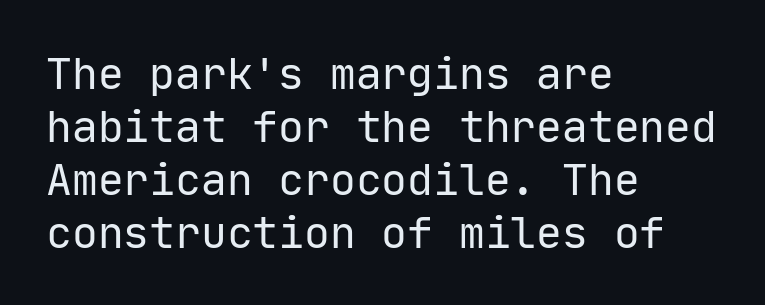
No feet cap the strokes, marking this as sans-serif type. This sample uses an upright cut, with every glyph sitting square on the baseline. Check the space under the baseline: it is left empty. Stems and bowls with no extra thickness — not bold. Line starts are locked; line ends wander.
